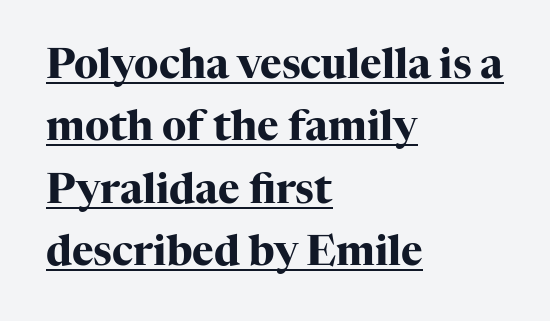
A typesetter would call this proportional, since set widths differ per character. It's the straight-up-and-down kind of type. Successive baselines arrive at the customary interval. On the weight axis this lands at bold, roughly 700.
